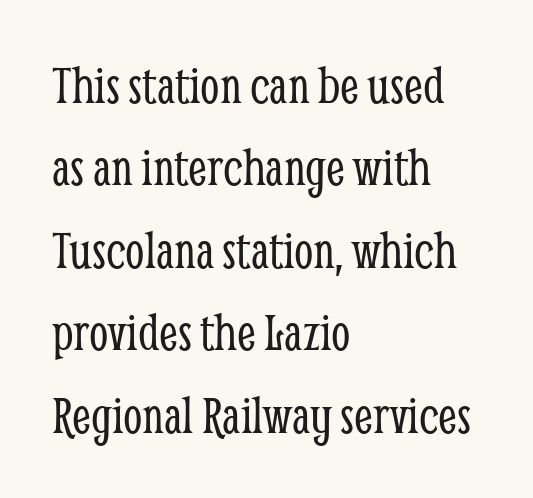
No extra tracking has been applied to these lines. Casual observation: everything's shoved over to the left. Stems and bowls with no extra thickness — not bold. A normal amount of white space separates one row of letters from the next.
